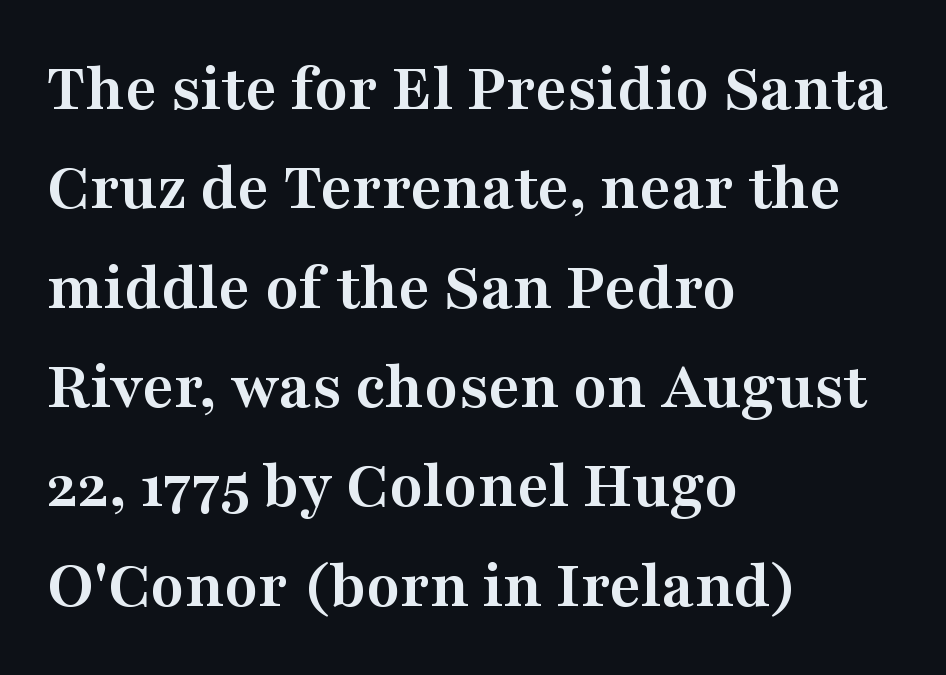
{"serif": "yes", "italic": "no", "bold": "yes", "weight": "semibold", "width": "wide", "stroke_contrast": "medium", "x_height": "medium", "monospaced": "no", "underline": "no", "align": "left", "line_spacing": "normal", "line_spacing_ratio": 1.44, "letter_spacing": "normal", "letter_spacing_em": 0.0, "glyph_px": 69}
